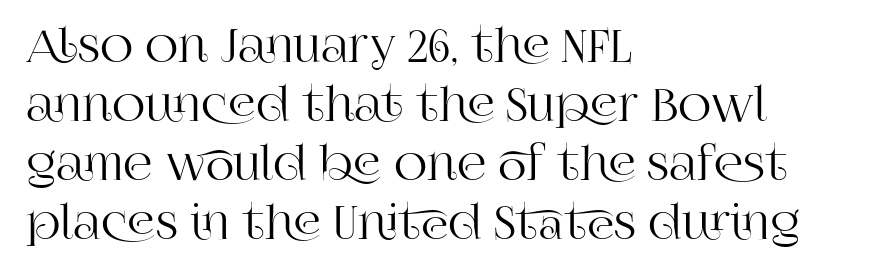
The image shows 46 px serif type, upright; set left-aligned, normal line spacing (1.28x), normal letter spacing, not underlined; high stroke contrast and a large x-height.
